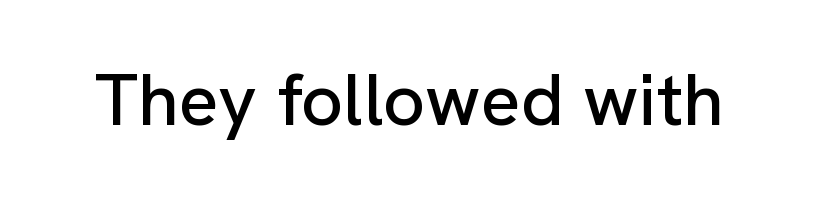
Q: Is the text italic (slanted)? A: No, it is upright.
Q: Is the typeface a serif or a sans-serif typeface? A: Sans-serif.
Q: Is the text underlined? A: No.
Q: Is the spacing between letters normal or unusually wide? A: Normal.
Q: Width (condensed, normal, or wide)? A: Normal.
Q: Stroke contrast? A: Low.
Q: x-height? A: Medium.
Q: Monospaced? A: No.
